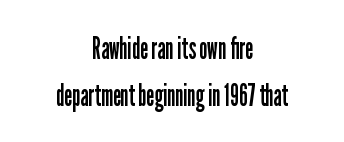
The image shows 30 px regular-weight, condensed sans-serif type, upright; set centered, normal line spacing (1.56x), normal letter spacing, not underlined; low stroke contrast and a medium x-height.
